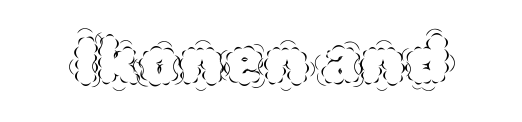
{"italic": "no", "bold": "no", "weight": "thin", "width": "normal", "x_height": "large", "monospaced": "no", "underline": "no", "letter_spacing": "normal", "letter_spacing_em": 0.0, "glyph_px": 65}
